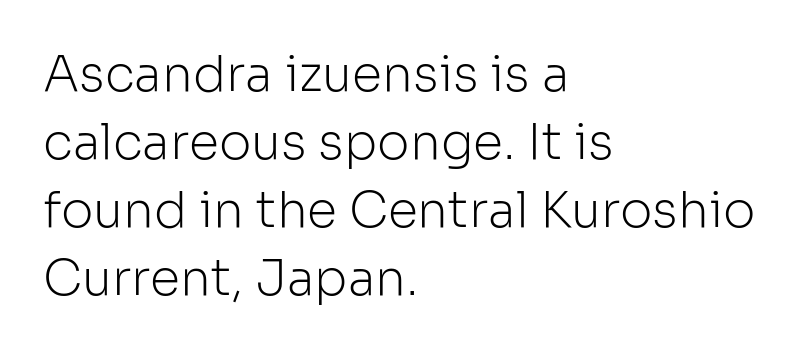
The passage shown has conventional tracking throughout. Note: no serifs on the glyphs. The baseline area is clear. The lettering holds an erect, upright posture throughout. The font is comparable to plain body text, perhaps lighter. Leftover space on each line is placed entirely after the last word.
